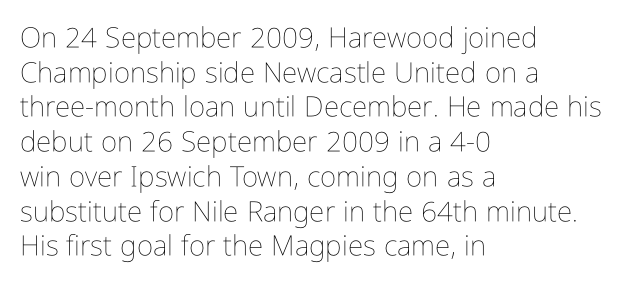
Plain, unruled lines of type. No heavy texture on the line: the type isn't bold. The letters stand upright; this is a roman face. The paragraph has a hard left edge and a soft right edge.
